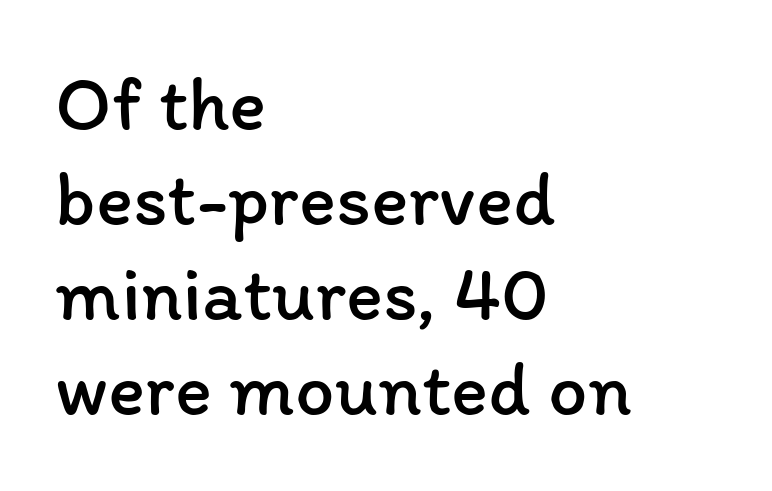
Q: Is the text bold? A: No.
Q: Is the text italic (slanted)? A: No, it is upright.
Q: Is the text underlined? A: No.
Q: How is the paragraph aligned? A: Left-aligned.
Q: Is the spacing between letters normal or unusually wide? A: Normal.
Q: Width (condensed, normal, or wide)? A: Normal.
Q: Stroke contrast? A: Low.
Q: x-height? A: Medium.
Q: Monospaced? A: No.
